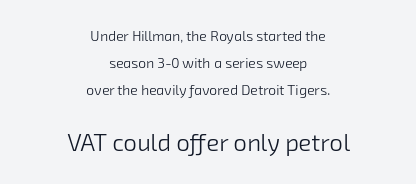
The image shows 24 px text type; set centered, loose line spacing (1.93x), normal letter spacing, not underlined; the second (bottom) block is 1.71x larger.
